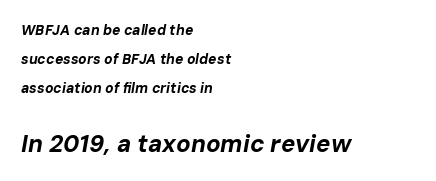
Q: Is the text bold? A: Yes.
Q: Is the text italic (slanted)? A: Yes, it leans right by about 10 degrees.
Q: Is the text underlined? A: No.
Q: How is the paragraph aligned? A: Left-aligned.
Q: Is the spacing between letters normal or unusually wide? A: Normal.
Q: Is the spacing between lines tight, normal or loose? A: Loose.
Q: Which block of text is set in a larger size, the first (top) or the second (bottom)? A: The second (bottom) one.
